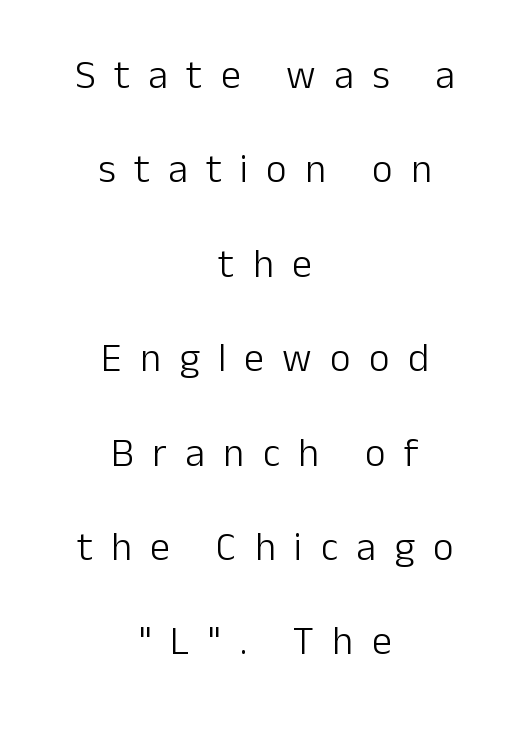
{"serif": "no", "italic": "no", "bold": "no", "weight": "light", "width": "normal", "stroke_contrast": "low", "x_height": "medium", "monospaced": "no", "underline": "no", "align": "center", "line_spacing": "loose", "line_spacing_ratio": 2.36, "letter_spacing": "wide", "letter_spacing_em": 0.46, "glyph_px": 40}
